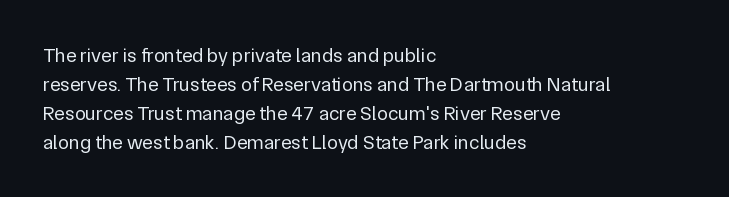
Q: Is the text bold? A: No.
Q: Is the text italic (slanted)? A: No, it is upright.
Q: Is the text underlined? A: No.
Q: How is the paragraph aligned? A: Left-aligned.
Q: Is the spacing between letters normal or unusually wide? A: Normal.
Q: Is the spacing between lines tight, normal or loose? A: Normal.
